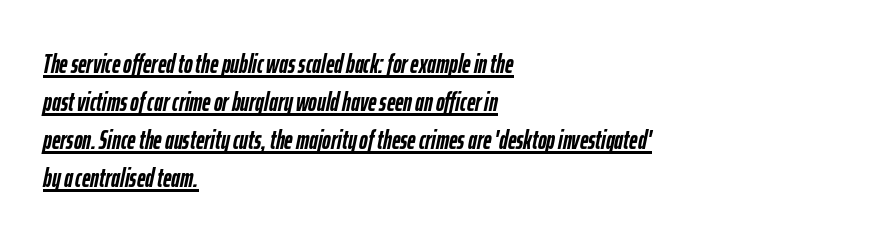
The image shows 26 px bold type, italic (leaning right); set left-aligned, normal line spacing (1.46x), normal letter spacing, underlined.
